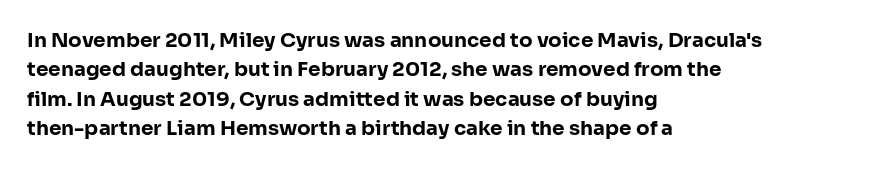
Q: Is the text bold? A: Yes.
Q: Is the text italic (slanted)? A: No, it is upright.
Q: Is the text underlined? A: No.
Q: How is the paragraph aligned? A: Left-aligned.
Q: Is the spacing between letters normal or unusually wide? A: Normal.
Q: Is the spacing between lines tight, normal or loose? A: Normal.
